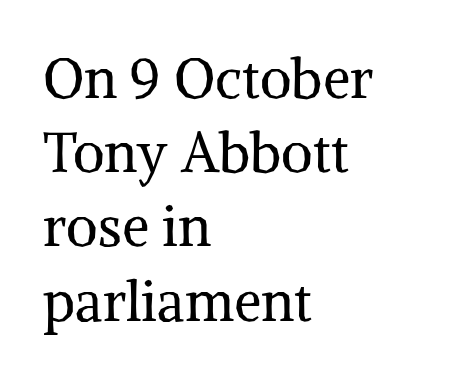
Is the block centered? No — it sits flush against the left margin. Here the designer chose a conventional face with non-uniform glyph widths. If you measured baseline to baseline, you'd find a middling distance. Does extra space separate the letters? No, they use regular spacing. Unbolded letterforms with no extra heft.
